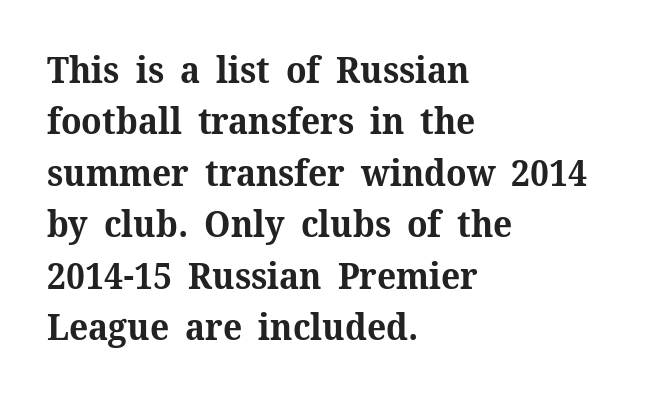
{"serif": "yes", "italic": "no", "bold": "yes", "weight": "bold", "width": "normal", "stroke_contrast": "medium", "x_height": "medium", "monospaced": "no", "underline": "no", "align": "left", "line_spacing": "normal", "line_spacing_ratio": 1.43, "letter_spacing": "normal", "letter_spacing_em": 0.0, "glyph_px": 36}
